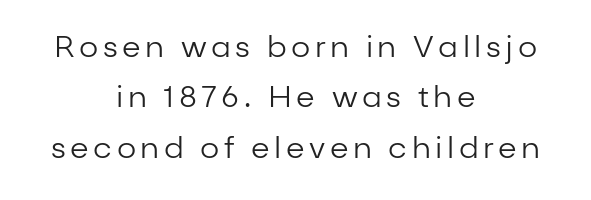
The face looks like a standard text weight, possibly lighter. The baseline area is clear. Here the designer chose a conventional face with non-uniform glyph widths. The leading is moderate, giving the passage an even texture. Characters remain perfectly vertical along every line.
